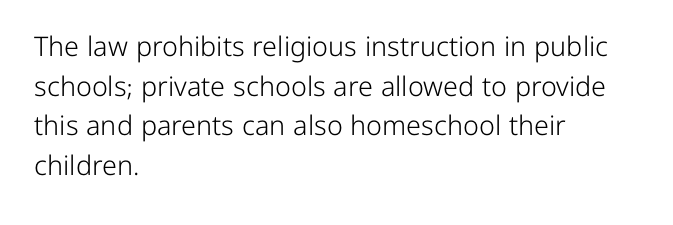
Q: Is the text bold? A: No.
Q: Is the text italic (slanted)? A: No, it is upright.
Q: Is the text underlined? A: No.
Q: How is the paragraph aligned? A: Left-aligned.
Q: Is the spacing between letters normal or unusually wide? A: Normal.
Q: Is the spacing between lines tight, normal or loose? A: Normal.
